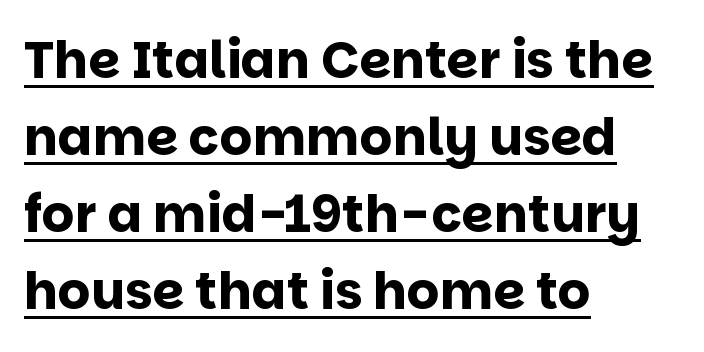
Q: Is the text bold? A: Yes.
Q: Is the text italic (slanted)? A: No, it is upright.
Q: Is the typeface a serif or a sans-serif typeface? A: Sans-serif.
Q: Is the text underlined? A: Yes.
Q: How is the paragraph aligned? A: Left-aligned.
Q: Is the spacing between letters normal or unusually wide? A: Normal.
Q: Is the spacing between lines tight, normal or loose? A: Normal.
Q: Width (condensed, normal, or wide)? A: Normal.
Q: Stroke contrast? A: Low.
Q: x-height? A: Large.
Q: Monospaced? A: No.
